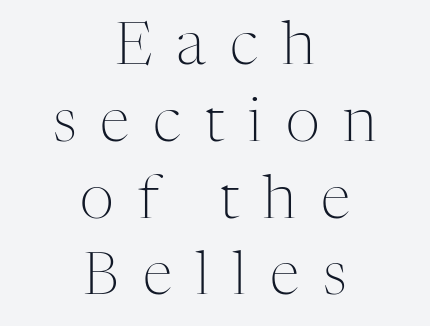
Q: Is the text bold? A: No.
Q: Is the text italic (slanted)? A: No, it is upright.
Q: Is the typeface a serif or a sans-serif typeface? A: Serif.
Q: Is the text underlined? A: No.
Q: How is the paragraph aligned? A: Centered.
Q: Is the spacing between letters normal or unusually wide? A: Unusually wide.
Q: Is the spacing between lines tight, normal or loose? A: Normal.
Q: Width (condensed, normal, or wide)? A: Normal.
Q: Stroke contrast? A: Medium.
Q: x-height? A: Medium.
Q: Monospaced? A: No.
